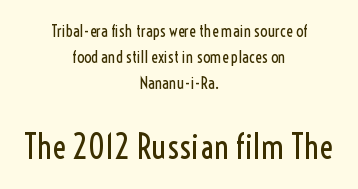
{"serif": "no", "italic": "no", "bold": "no", "weight": "regular", "width": "condensed", "x_height": "medium", "monospaced": "no", "underline": "no", "align": "center", "line_spacing": "normal", "line_spacing_ratio": 1.63, "letter_spacing": "normal", "letter_spacing_em": 0.0, "larger_block": "second", "size_ratio": 2.06, "glyph_px": 33}
